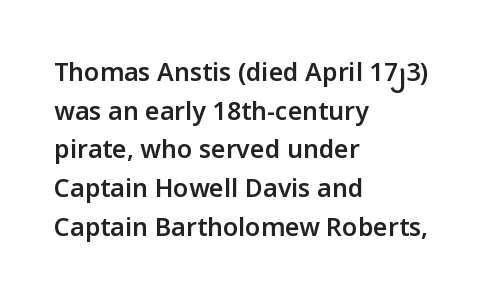
{"italic": "no", "bold": "semi", "underline": "no", "align": "left", "line_spacing": "normal", "line_spacing_ratio": 1.55, "letter_spacing": "normal", "letter_spacing_em": 0.0, "glyph_px": 25}
